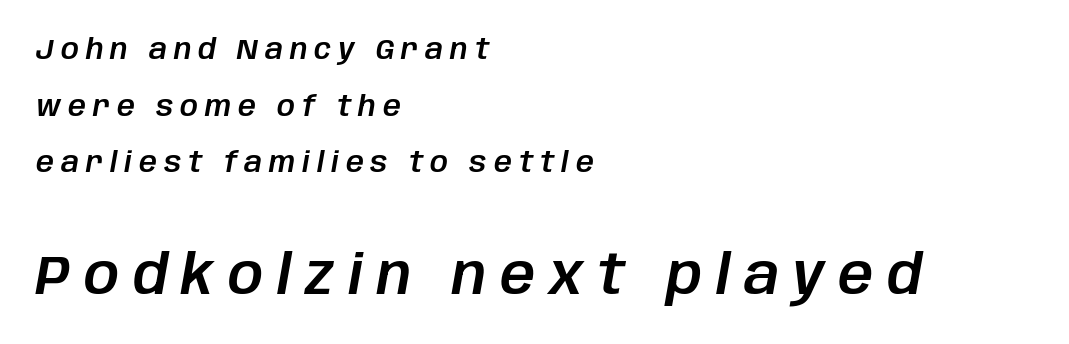
{"italic": "yes", "lean": "right", "slant_degrees": 10, "width": "normal", "stroke_contrast": "low", "x_height": "large", "monospaced": "no", "underline": "no", "align": "left", "line_spacing": "loose", "line_spacing_ratio": 2.02, "letter_spacing": "wide", "letter_spacing_em": 0.25, "larger_block": "second", "size_ratio": 1.96, "glyph_px": 55}
